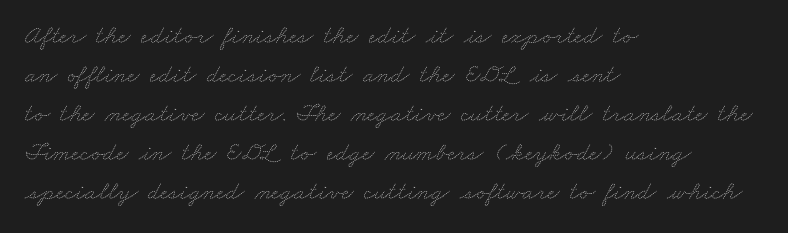
{"bold": "no", "underline": "no", "align": "left", "line_spacing": "normal", "line_spacing_ratio": 1.5, "letter_spacing": "normal", "letter_spacing_em": 0.0, "glyph_px": 26}
